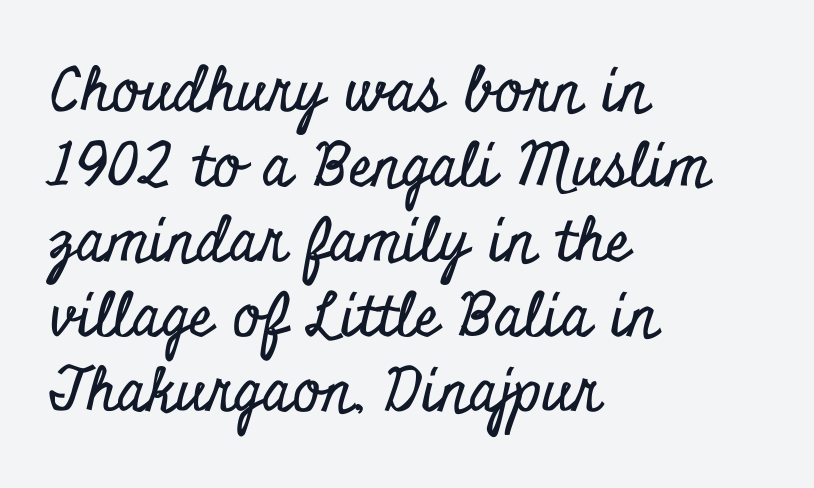
{"serif": "yes", "width": "condensed", "stroke_contrast": "low", "x_height": "small", "monospaced": "no", "underline": "no", "align": "left", "line_spacing": "normal", "line_spacing_ratio": 1.25, "letter_spacing": "normal", "letter_spacing_em": 0.0, "glyph_px": 60}
